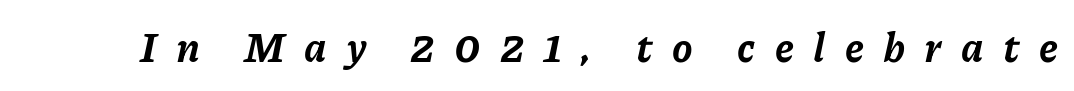
Q: Is the text bold? A: Yes.
Q: Is the text italic (slanted)? A: Yes, it leans right by about 11 degrees.
Q: Is the text underlined? A: No.
Q: Is the spacing between letters normal or unusually wide? A: Unusually wide.
Q: Width (condensed, normal, or wide)? A: Normal.
Q: Stroke contrast? A: Low.
Q: x-height? A: Medium.
Q: Monospaced? A: No.
